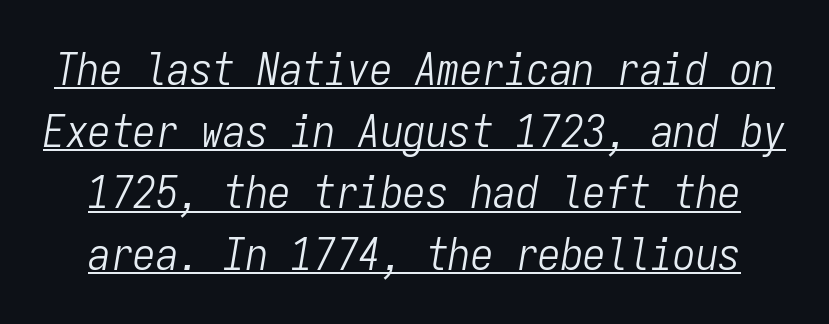
Spacing between characters is what you'd get straight out of the box. Compared with a typical body face, this is equally light or lighter still. The rows are spaced the way most documents space them. Underlining? Definitely there. The passage shown leans; its letterforms are oblique. You could count columns in this text — the font is strictly monospaced.
